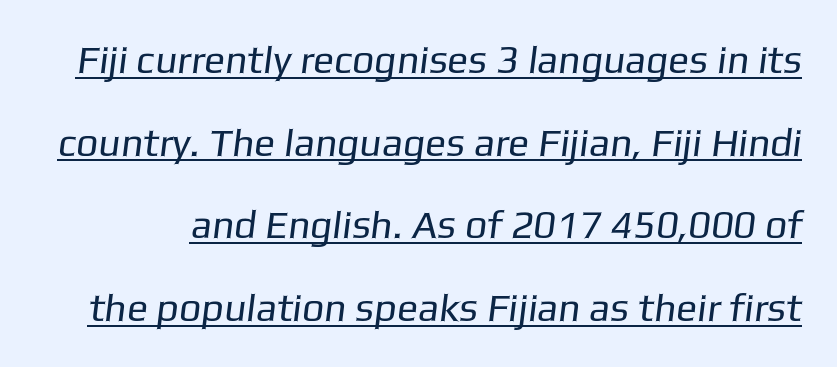
A typesetter would call this zero additional tracking. Weight: not bold — regular or lighter. What decoration does the sample have? An underline. Proportional: the letters do not fall into vertical columns.
